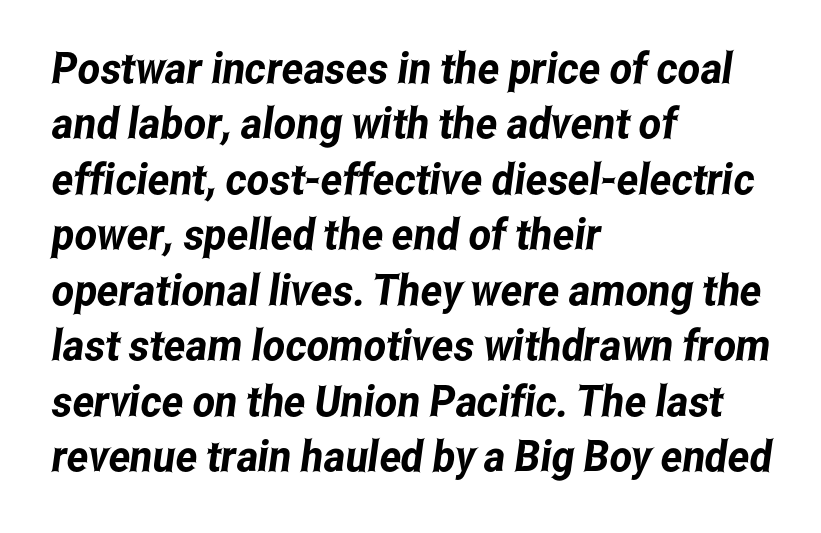
The type family on display is of the sans-serif kind. The rendering uses natural spacing where letterforms have individual widths. Summary of vertical rhythm: regular, with standard interline spacing. Each word holds together tightly as a unit, with standard inter-letter gaps.
